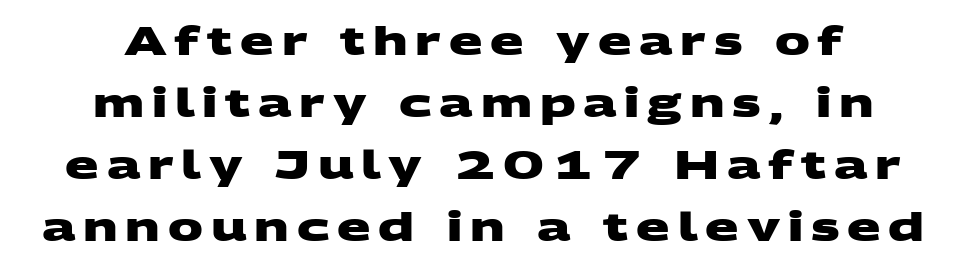
{"serif": "no", "bold": "yes", "weight": "heavy", "width": "wide", "stroke_contrast": "medium", "x_height": "large", "monospaced": "no", "underline": "no", "align": "center", "line_spacing": "normal", "line_spacing_ratio": 1.59, "letter_spacing": "wide", "letter_spacing_em": 0.2, "glyph_px": 39}
